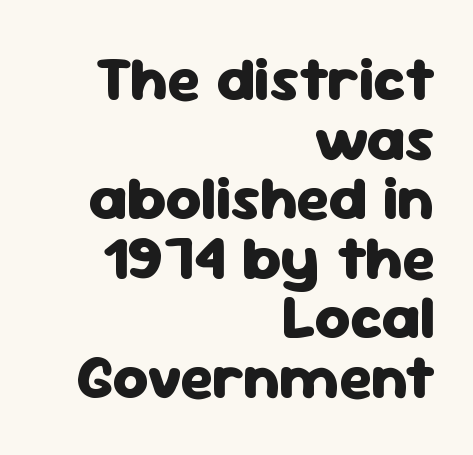
Compared with typical paragraphs, the rows here are closer together. This sample uses an upright cut, with every glyph sitting square on the baseline. A flush-right, rag-left setting is used for this passage. The glyphs are unaccompanied by any horizontal stroke below them.
